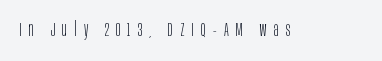
Q: Is the text bold? A: No.
Q: Is the text italic (slanted)? A: No, it is upright.
Q: Is the text underlined? A: No.
Q: Is the spacing between letters normal or unusually wide? A: Unusually wide.
